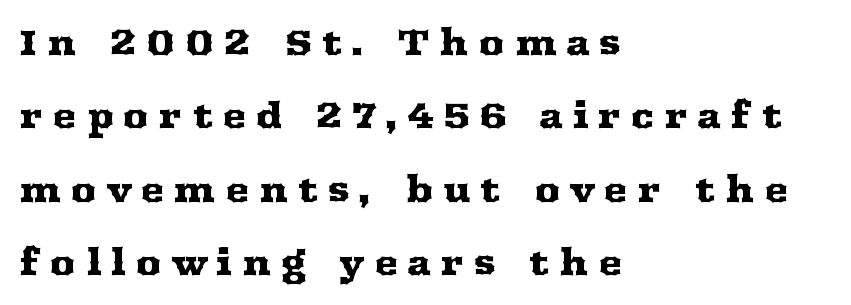
Here the designer chose a conventional face with non-uniform glyph widths. The gap between lines stays unmarked. The type sits square on the baseline with zero lean. Short and long lines alike share a common starting point at left.
